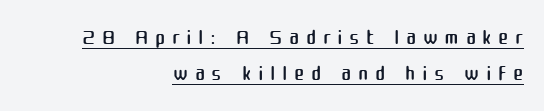
Q: Is the text bold? A: No.
Q: Is the text italic (slanted)? A: No, it is upright.
Q: Is the typeface a serif or a sans-serif typeface? A: Sans-serif.
Q: Is the text underlined? A: Yes.
Q: How is the paragraph aligned? A: Right-aligned.
Q: Is the spacing between letters normal or unusually wide? A: Unusually wide.
Q: Width (condensed, normal, or wide)? A: Normal.
Q: Stroke contrast? A: Medium.
Q: x-height? A: Medium.
Q: Monospaced? A: No.
